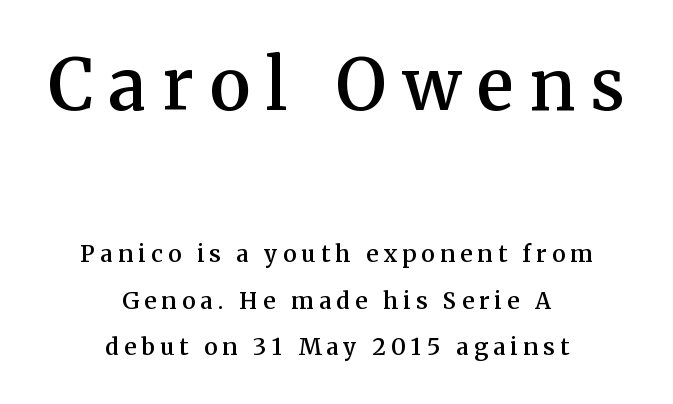
Has an underline been added? It has not. Character widths vary here, with narrow letters taking less room than wide ones. Which chunk is bigger? The first one — the top block dwarfs the bottom. The text block is weighted toward neither margin, spreading evenly from the middle. Unlike italic type, these characters show no tilt at all. Words appear elongated and porous because spacing is wide.
